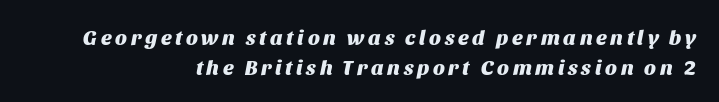
The lettering tilts uniformly, giving the passage an italic look. No word sits above an underline. Evenly set lines give the paragraph a standard silhouette. Short and long lines alike share a common ending point at right. Students, this is bold: see how much ink each stroke carries.
